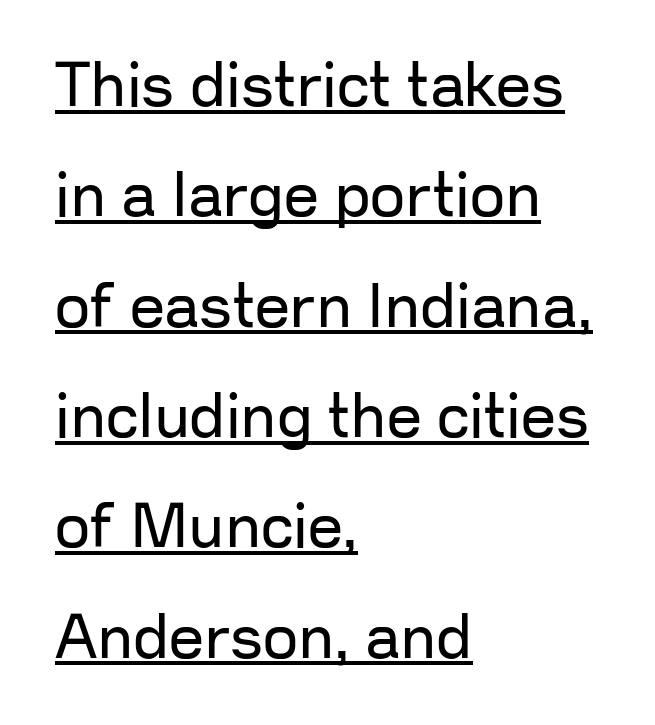
Serifs: no, the terminals of the letterforms are clean. Quick note: underline on. These lines keep a tight, regular rhythm from letter to letter. In terms of posture, this sample is upright. A classic flush-left, rag-right setting is used for this passage.
